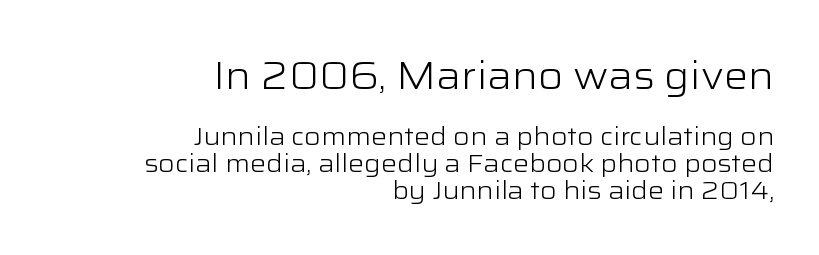
Between one letter and the next there's only the usual sliver of space. Visually, the top section dominates because its glyphs are scaled up. Looks like regular typesetting: each glyph gets only the width it needs. A light-to-regular cut is what we see here.
